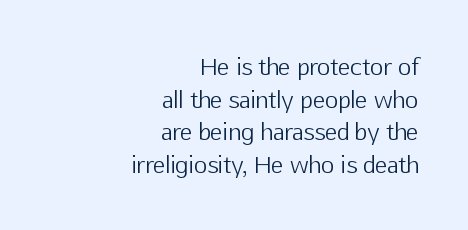
Q: Is the text bold? A: No.
Q: Is the text italic (slanted)? A: No, it is upright.
Q: Is the text underlined? A: No.
Q: How is the paragraph aligned? A: Right-aligned.
Q: Is the spacing between letters normal or unusually wide? A: Normal.
Q: Is the spacing between lines tight, normal or loose? A: Normal.
